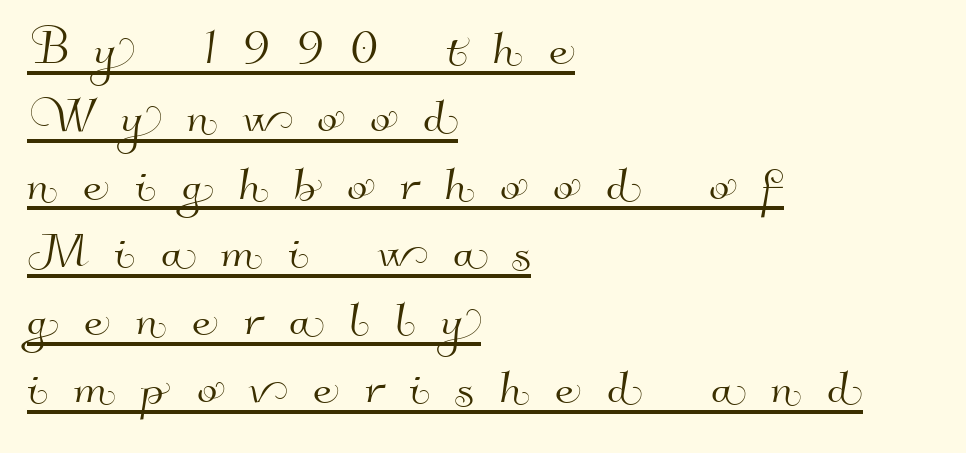
The image shows 60 px sans-serif type; set left-aligned, tight line spacing (1.13x), unusually wide letter spacing (+0.43 em), underlined; high stroke contrast and a small x-height.
